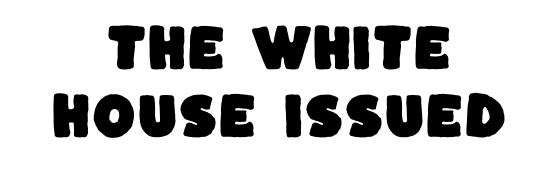
{"serif": "no", "width": "normal", "stroke_contrast": "low", "x_height": "large", "monospaced": "no", "underline": "no", "align": "center", "line_spacing": "normal", "line_spacing_ratio": 1.36, "letter_spacing": "normal", "letter_spacing_em": 0.0, "glyph_px": 50}
